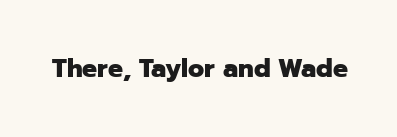
Q: Is the text bold? A: Yes.
Q: Is the text italic (slanted)? A: No, it is upright.
Q: Is the text underlined? A: No.
Q: Is the spacing between letters normal or unusually wide? A: Normal.
